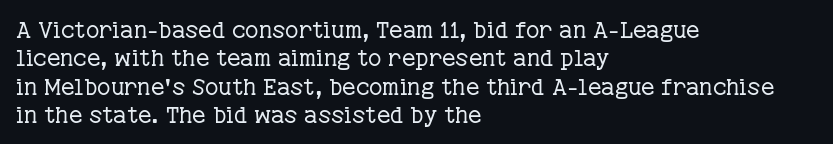
Q: Is the text bold? A: No.
Q: Is the text italic (slanted)? A: No, it is upright.
Q: Is the text underlined? A: No.
Q: How is the paragraph aligned? A: Left-aligned.
Q: Is the spacing between letters normal or unusually wide? A: Normal.
